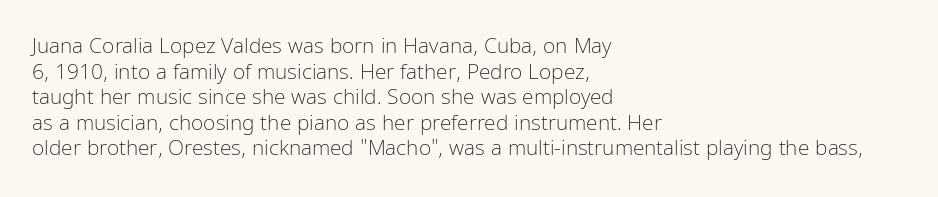
{"italic": "no", "bold": "no", "underline": "no", "align": "left", "line_spacing_ratio": 1.22, "letter_spacing": "normal", "letter_spacing_em": 0.0, "glyph_px": 21}
